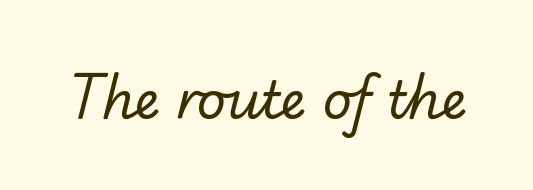
Words appear dense and cohesive because spacing is normal. Plain, unruled lines of type. Serif or sans? Sans — the stroke terminals are bare. Stroke mass is kept to a normal reading level or below. Each letter keeps its own natural width here, so spacing adapts to shape.
